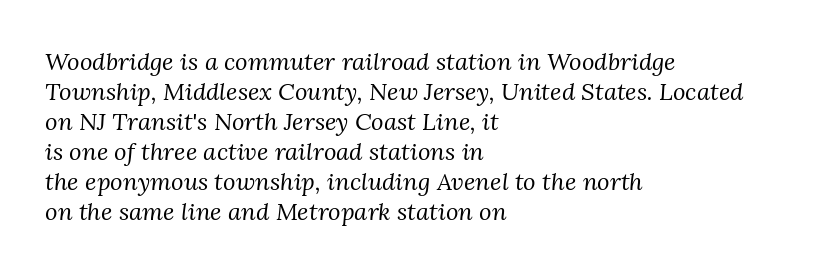
{"italic": "yes", "lean": "right", "slant_degrees": 3, "bold": "no", "underline": "no", "align": "left", "line_spacing": "normal", "line_spacing_ratio": 1.25, "letter_spacing": "normal", "letter_spacing_em": 0.0, "glyph_px": 24}
